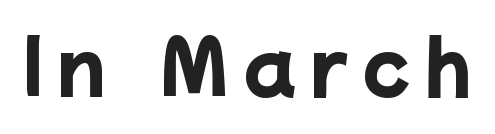
The image shows 72 px heavy sans-serif type; set unusually wide letter spacing (+0.21 em), not underlined; low stroke contrast and a medium x-height.
